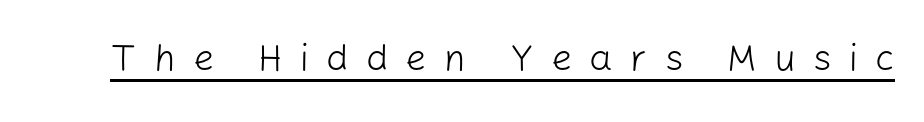
Like a heading marked for emphasis, these lines bear an underscore. The glyphs in this specimen are sans serif. Students, note that the glyphs here are deliberately spaced far apart. Each letter keeps its own natural width here, so spacing adapts to shape. Is the type heavy? It reads as light-to-regular instead.
